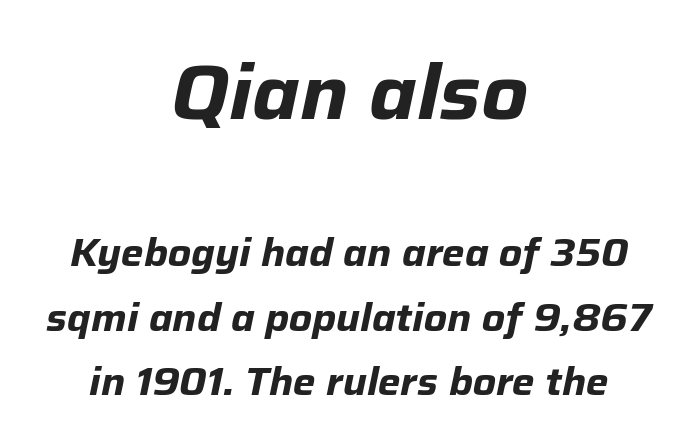
The face used here is rendered with its standard letterfit. The text block is weighted toward neither margin, spreading evenly from the middle. A clean baseline with only descenders dipping below it. Weight check: bold — yes, fully. The line-height multiplier appears to be the usual default. Character widths vary here, with narrow letters taking less room than wide ones.
